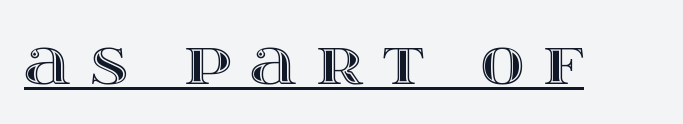
Here the designer chose a conventional face with non-uniform glyph widths. Observe the wide spacing: letters keep a clear distance from each other. Ascenders rise straight up at ninety degrees. The face used here appears with an underline applied.
